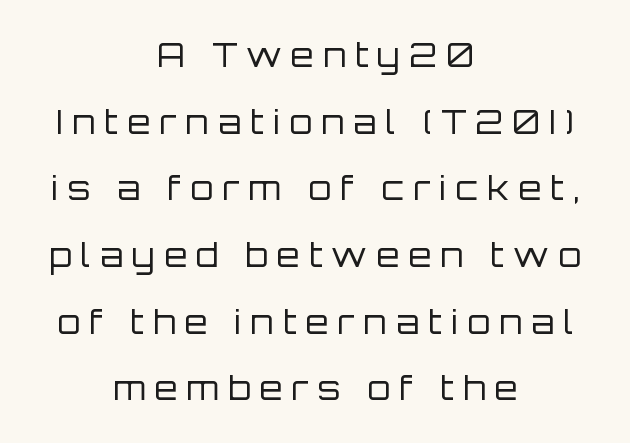
These lines have a slow, spaced-out rhythm from letter to letter. Weight class: somewhere from thin through regular. Classification — sans serif. Layout note: lines centered. Honestly, there is no underline to notice here at all. No italicization has been applied; the sample stays upright.
